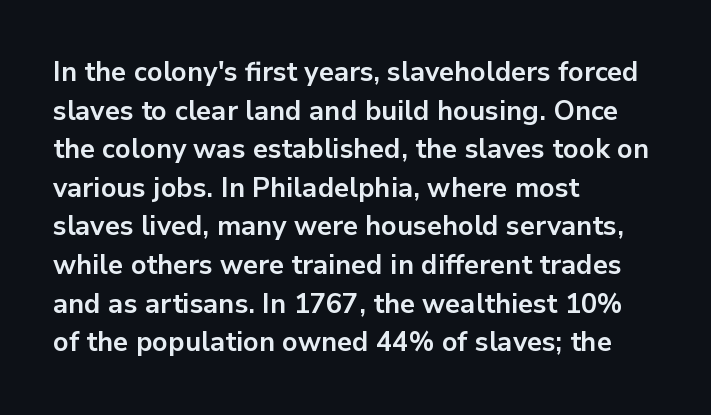
The glyphs are unaccompanied by any horizontal stroke below them. Alignment: flush left. Its strokes are broad and dark, the hallmark of bold type. Designer's note — italics off, roman on.
